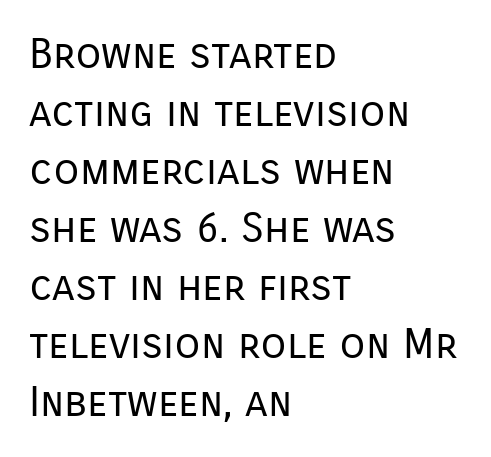
{"serif": "no", "italic": "no", "bold": "no", "weight": "regular", "width": "normal", "stroke_contrast": "low", "x_height": "medium", "monospaced": "no", "underline": "no", "align": "left", "line_spacing": "normal", "line_spacing_ratio": 1.38, "letter_spacing": "normal", "letter_spacing_em": 0.0, "glyph_px": 42}
